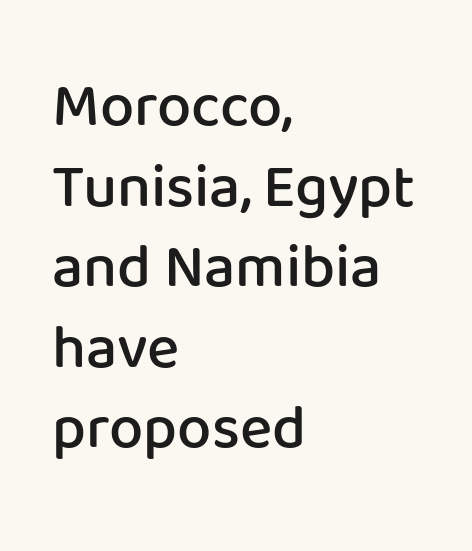
{"serif": "no", "italic": "no", "bold": "semi", "weight": "semibold", "width": "normal", "stroke_contrast": "low", "x_height": "medium", "monospaced": "no", "underline": "no", "align": "left", "line_spacing": "normal", "line_spacing_ratio": 1.32, "letter_spacing": "normal", "letter_spacing_em": 0.0, "glyph_px": 61}
